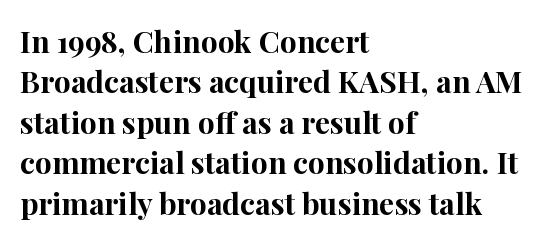
Q: Is the text bold? A: Yes.
Q: Is the text italic (slanted)? A: No, it is upright.
Q: Is the typeface a serif or a sans-serif typeface? A: Serif.
Q: Is the text underlined? A: No.
Q: How is the paragraph aligned? A: Left-aligned.
Q: Is the spacing between letters normal or unusually wide? A: Normal.
Q: Is the spacing between lines tight, normal or loose? A: Normal.
Q: Width (condensed, normal, or wide)? A: Normal.
Q: Stroke contrast? A: High.
Q: x-height? A: Medium.
Q: Monospaced? A: No.
